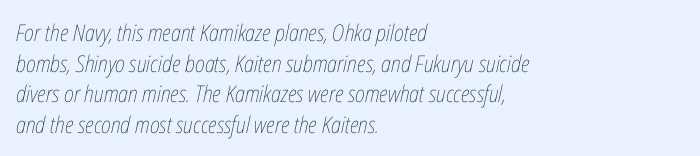
The image shows 23 px text type, italic (leaning right); set left-aligned, normal line spacing (1.33x), normal letter spacing, not underlined.
